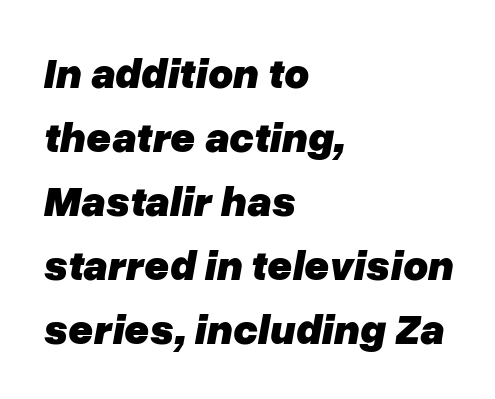
Q: Is the text bold? A: Yes.
Q: Is the text italic (slanted)? A: Yes, it leans right by about 10 degrees.
Q: Is the text underlined? A: No.
Q: How is the paragraph aligned? A: Left-aligned.
Q: Is the spacing between letters normal or unusually wide? A: Normal.
Q: Is the spacing between lines tight, normal or loose? A: Normal.
Q: Width (condensed, normal, or wide)? A: Normal.
Q: Stroke contrast? A: Low.
Q: x-height? A: Medium.
Q: Monospaced? A: No.
